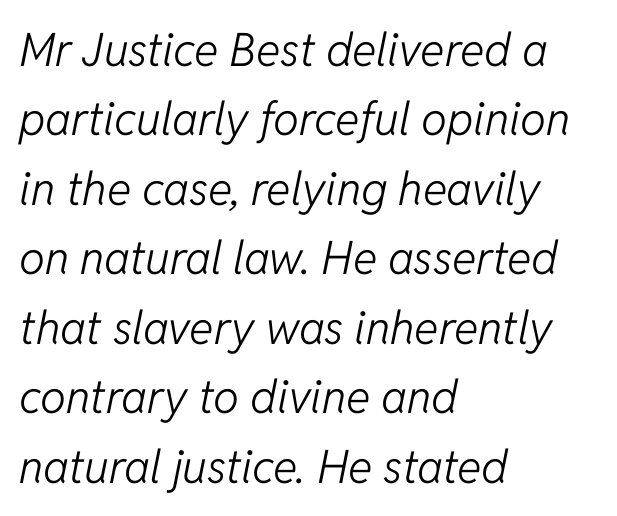
The image shows 46 px light type, italic (leaning right); set left-aligned, normal line spacing (1.51x), normal letter spacing, not underlined; low stroke contrast and a medium x-height.
